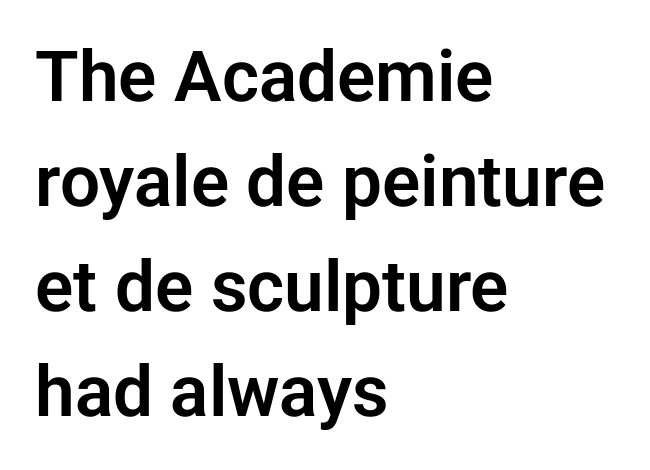
{"serif": "no", "italic": "no", "width": "normal", "stroke_contrast": "low", "x_height": "medium", "monospaced": "no", "underline": "no", "align": "left", "line_spacing": "normal", "line_spacing_ratio": 1.48, "letter_spacing": "normal", "letter_spacing_em": 0.0, "glyph_px": 71}
